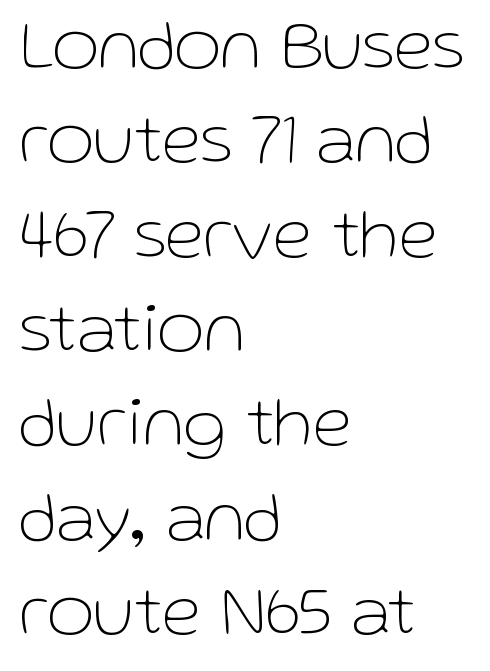
Notice how the passage keeps a crisp vertical edge on the left only. No italicization has been applied; the sample stays upright. Rule under the text: the space is simply empty. The line texture is even and compact thanks to regular tracking. The designer left line spacing at the default. What kind of face is this? One without serifs — a sans.
